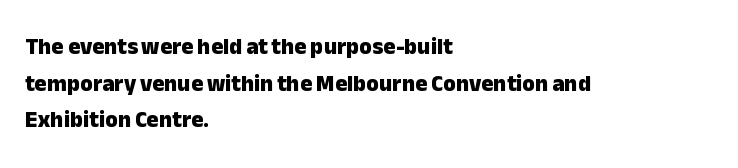
Visually the block forms a straight wall on the left and a jagged coastline on the right. The letters are bold, with thick, heavy strokes. The gap between lines stays unmarked. This sample keeps an unexceptional amount of space between lines. The horizontal fit of the characters is conventional and even. Vertical strokes here are truly vertical.
